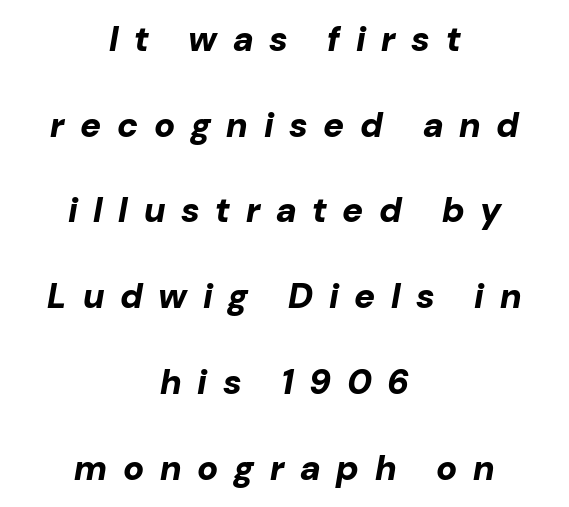
The image shows 35 px bold type, italic (leaning right); set centered, loose line spacing (2.45x), unusually wide letter spacing (+0.45 em), not underlined; low stroke contrast and a medium x-height.
